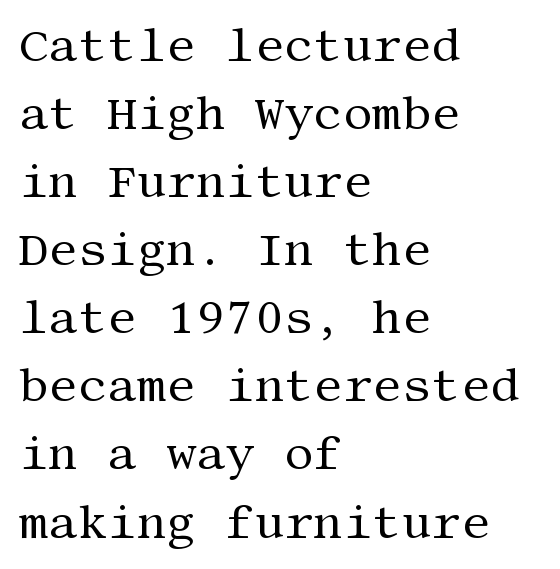
Q: Is the text bold? A: No.
Q: Is the text italic (slanted)? A: No, it is upright.
Q: Is the typeface a serif or a sans-serif typeface? A: Serif.
Q: Is the text underlined? A: No.
Q: How is the paragraph aligned? A: Left-aligned.
Q: Is the spacing between letters normal or unusually wide? A: Normal.
Q: Is the spacing between lines tight, normal or loose? A: Normal.
Q: Width (condensed, normal, or wide)? A: Normal.
Q: Stroke contrast? A: Medium.
Q: x-height? A: Large.
